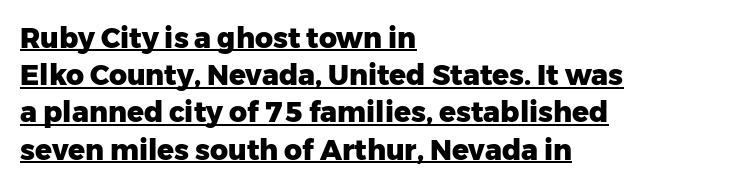
Note the varied advance widths — an 'i' is clearly narrower than an 'm'. The passage is arranged the way most books set body copy — flush left. In terms of weight, the rendering is a true, heavy bold. This is roman type, the default non-slanted kind.
